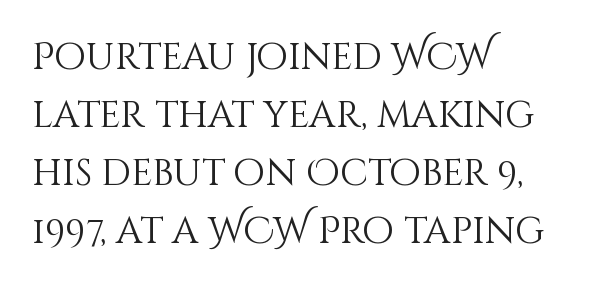
Nobody touched the tracking dial on this one. Posture: straight, roman, zero tilt. In terms of leading, this rendering sits right in the middle. Check under the words: just untouched page. The lines in this sample share a left origin and differ only in where they stop.
